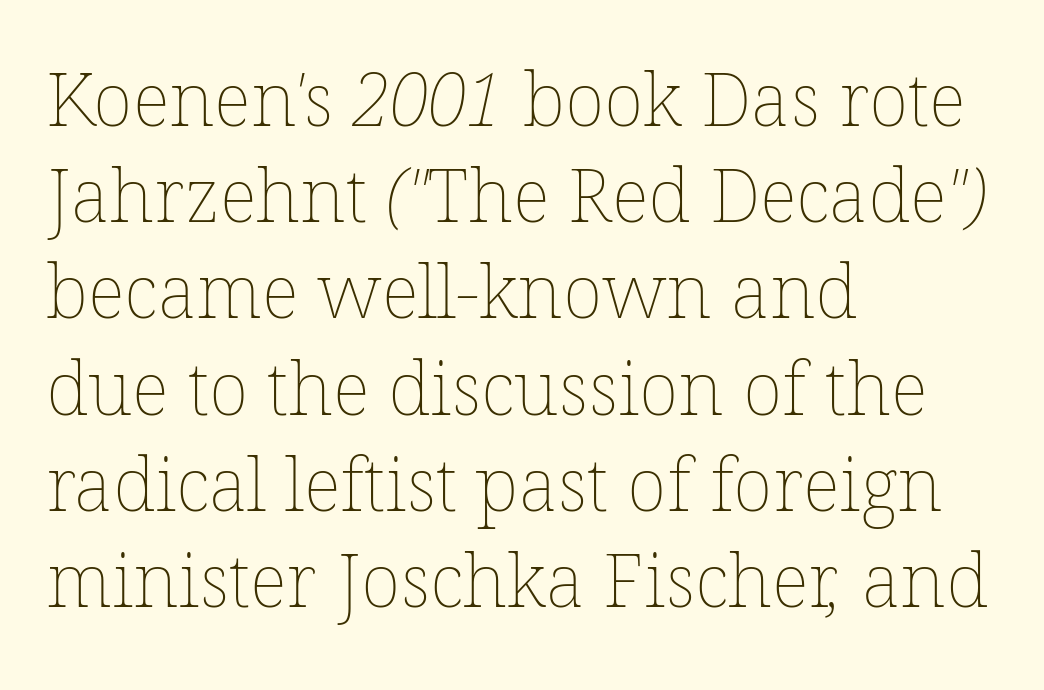
Q: Is the text bold? A: No.
Q: Is the text underlined? A: No.
Q: How is the paragraph aligned? A: Left-aligned.
Q: Is the spacing between letters normal or unusually wide? A: Normal.
Q: Is the spacing between lines tight, normal or loose? A: Normal.
Q: Width (condensed, normal, or wide)? A: Normal.
Q: Stroke contrast? A: Low.
Q: x-height? A: Medium.
Q: Monospaced? A: No.
